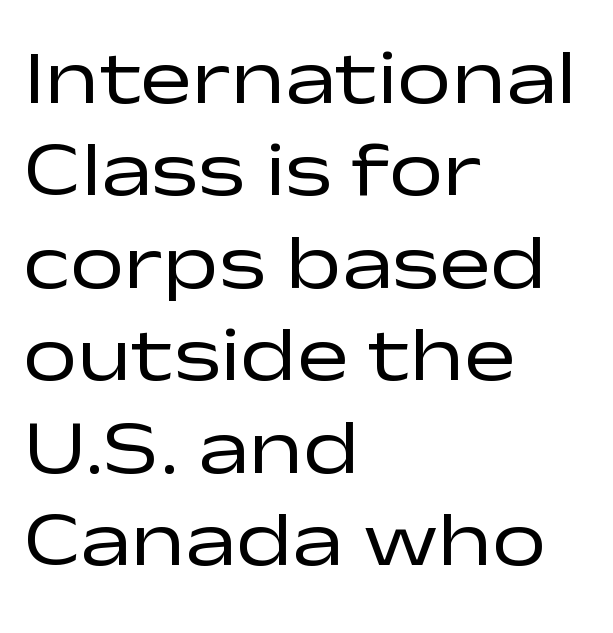
The image shows 77 px regular-weight, wide sans-serif type, upright; set left-aligned, line spacing 1.2x, normal letter spacing, not underlined; low stroke contrast and a medium x-height.
